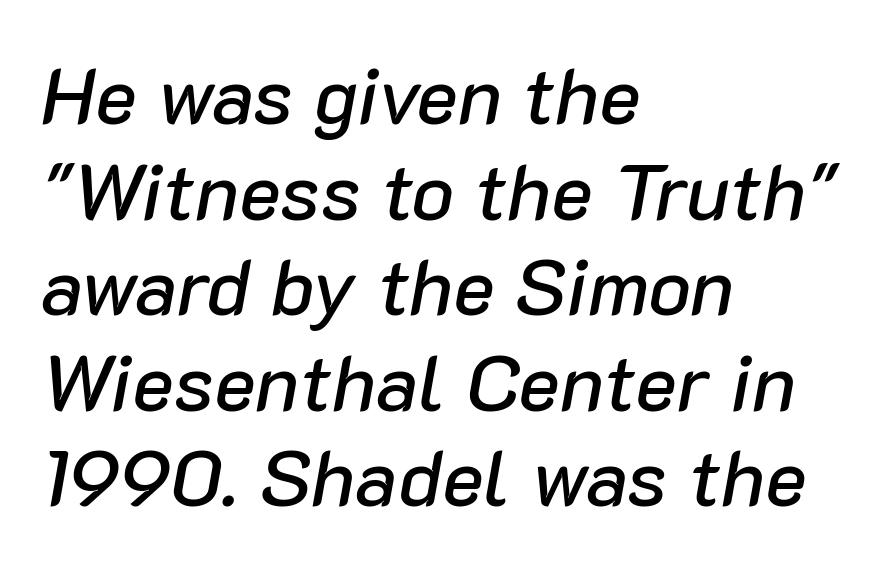
The paragraph shown leans on its left margin. Character widths vary here, with narrow letters taking less room than wide ones. Just letters on the line, the space beneath them empty. Notice how the stems are inclined rather than vertical — that's the hallmark of italics. This rendering leaves character spacing at its baseline value.
